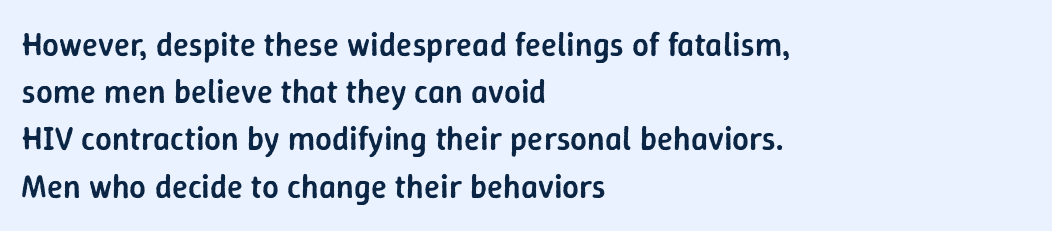
Q: Is the text bold? A: Semi-bold.
Q: Is the text italic (slanted)? A: No, it is upright.
Q: Is the typeface a serif or a sans-serif typeface? A: Sans-serif.
Q: Is the text underlined? A: No.
Q: How is the paragraph aligned? A: Left-aligned.
Q: Is the spacing between letters normal or unusually wide? A: Normal.
Q: Is the spacing between lines tight, normal or loose? A: Normal.
Q: Width (condensed, normal, or wide)? A: Normal.
Q: Stroke contrast? A: Low.
Q: x-height? A: Medium.
Q: Monospaced? A: No.
